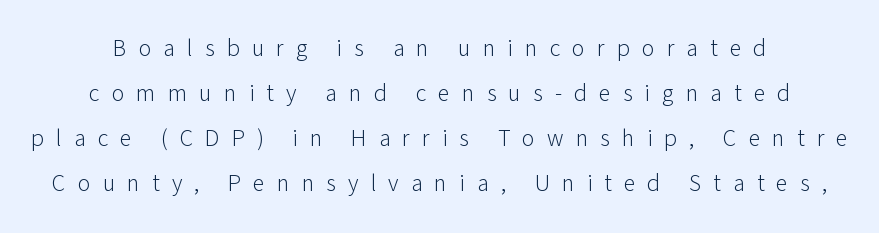
The image shows 24 px text type, upright; set line spacing 1.88x, unusually wide letter spacing (+0.5 em), not underlined.
